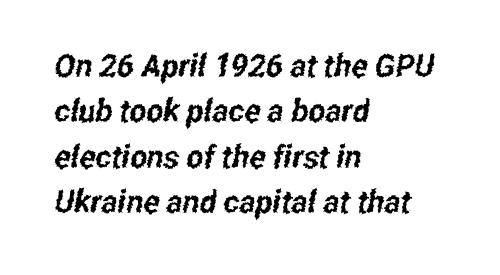
Left-aligned paragraph, ragged on the right. Classification — sans serif. Note the varied advance widths — an 'i' is clearly narrower than an 'm'. The gaps between neighbouring characters are ordinary and unremarkable. Check the space under the baseline: it is left empty. One glance says typical: line gaps are just what's usual.
